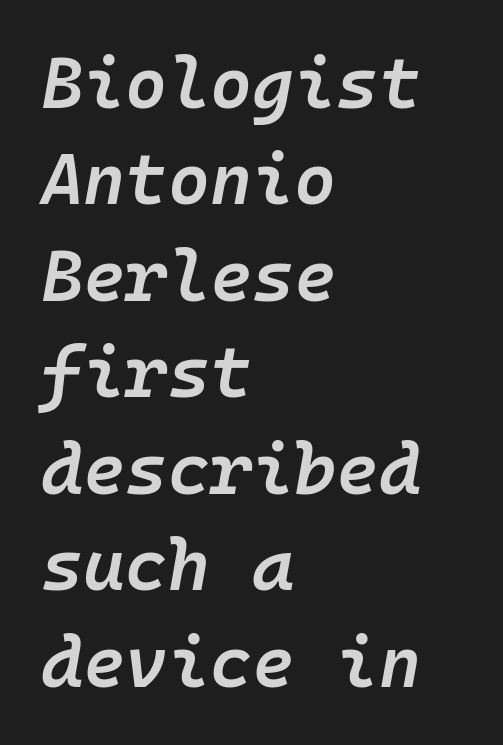
{"italic": "yes", "lean": "right", "slant_degrees": 10, "bold": "semi", "weight": "semibold", "width": "normal", "stroke_contrast": "low", "x_height": "medium", "monospaced": "yes", "underline": "no", "align": "left", "line_spacing": "normal", "line_spacing_ratio": 1.34, "letter_spacing": "normal", "letter_spacing_em": 0.0, "glyph_px": 72}
